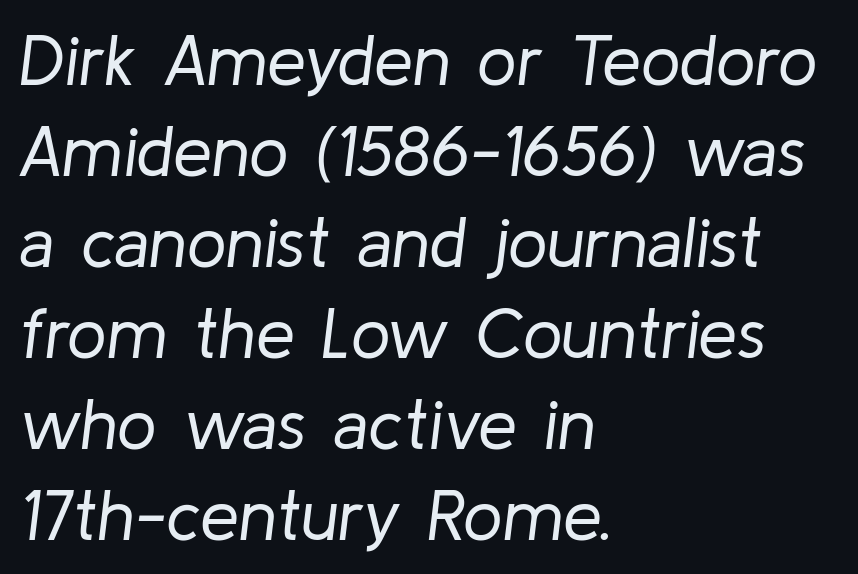
Q: Is the text bold? A: No.
Q: Is the text italic (slanted)? A: Yes, it leans right by about 8 degrees.
Q: Is the text underlined? A: No.
Q: How is the paragraph aligned? A: Left-aligned.
Q: Is the spacing between letters normal or unusually wide? A: Normal.
Q: Is the spacing between lines tight, normal or loose? A: Normal.
Q: Width (condensed, normal, or wide)? A: Normal.
Q: Stroke contrast? A: Low.
Q: x-height? A: Medium.
Q: Monospaced? A: No.
